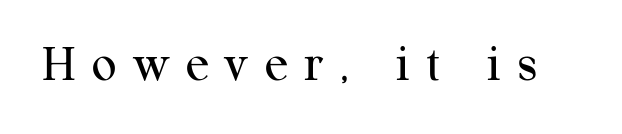
Q: Is the text bold? A: No.
Q: Is the text italic (slanted)? A: No, it is upright.
Q: Is the typeface a serif or a sans-serif typeface? A: Serif.
Q: Is the text underlined? A: No.
Q: Is the spacing between letters normal or unusually wide? A: Unusually wide.
Q: Width (condensed, normal, or wide)? A: Normal.
Q: Stroke contrast? A: Medium.
Q: x-height? A: Medium.
Q: Monospaced? A: No.
